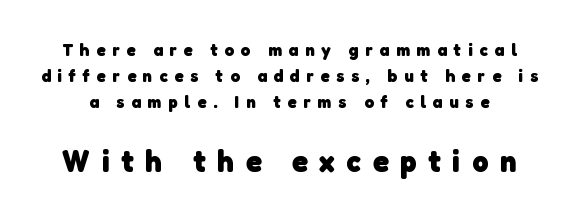
Character widths vary here, with narrow letters taking less room than wide ones. On the weight axis this lands at bold, roughly 700. Caption: expanded tracking, letters set apart. The specimen omits any rule beneath the text block's lines. Is this a sans? Yes — the strokes have no serifs. The emphasis by scale lands on block number two, below.
